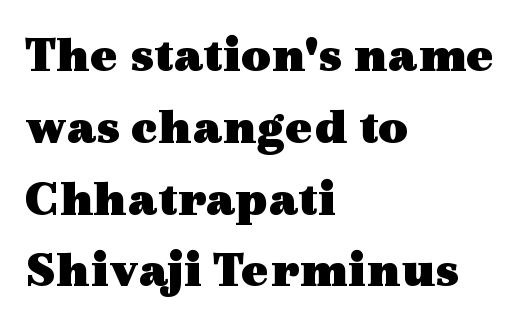
The text block is weighted toward the left margin, trailing off unevenly rightward. There is no visible air inserted between adjacent glyphs. Yep, those are serifs on the letters. A typesetter would call this proportional, since set widths differ per character. Rows of type keep a routine distance in the vertical direction. The zone under the glyphs is completely vacant.
